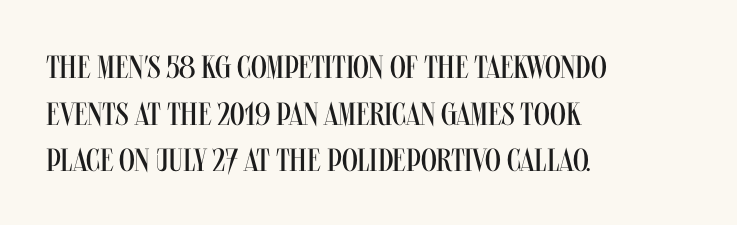
{"serif": "no", "italic": "no", "bold": "no", "weight": "regular", "width": "condensed", "stroke_contrast": "medium", "x_height": "large", "monospaced": "no", "underline": "no", "align": "left", "line_spacing": "normal", "line_spacing_ratio": 1.46, "letter_spacing": "normal", "letter_spacing_em": 0.0, "glyph_px": 32}
